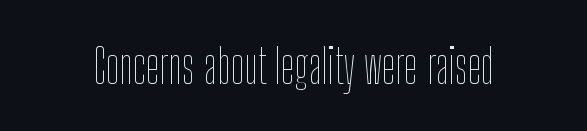
On a weight scale, this lands at 450 or below. Is this a fixed-width face? No — the glyphs have proportional, varying widths. Upright lettering throughout. Look at the tracking — it's just the regular setting, nothing added.
